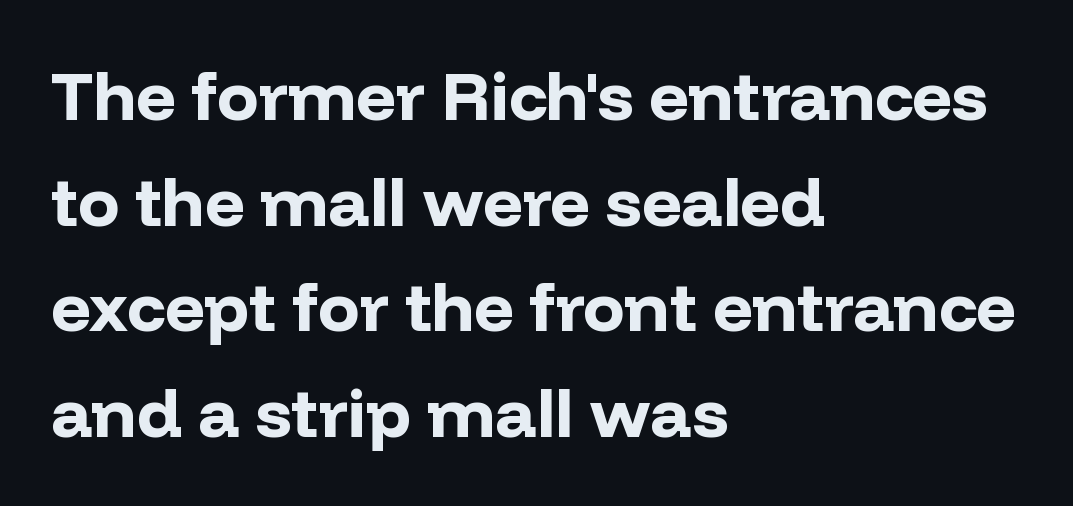
{"serif": "no", "italic": "no", "bold": "yes", "weight": "bold", "width": "normal", "stroke_contrast": "low", "x_height": "medium", "monospaced": "no", "underline": "no", "align": "left", "line_spacing": "normal", "line_spacing_ratio": 1.53, "letter_spacing": "normal", "letter_spacing_em": 0.0, "glyph_px": 69}
